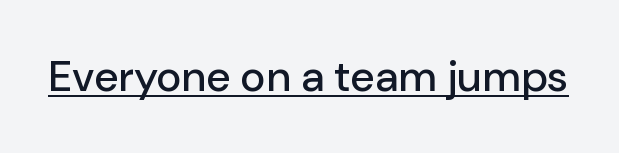
{"serif": "no", "italic": "no", "width": "normal", "stroke_contrast": "low", "x_height": "medium", "monospaced": "no", "underline": "yes", "letter_spacing": "normal", "letter_spacing_em": 0.0, "glyph_px": 43}
